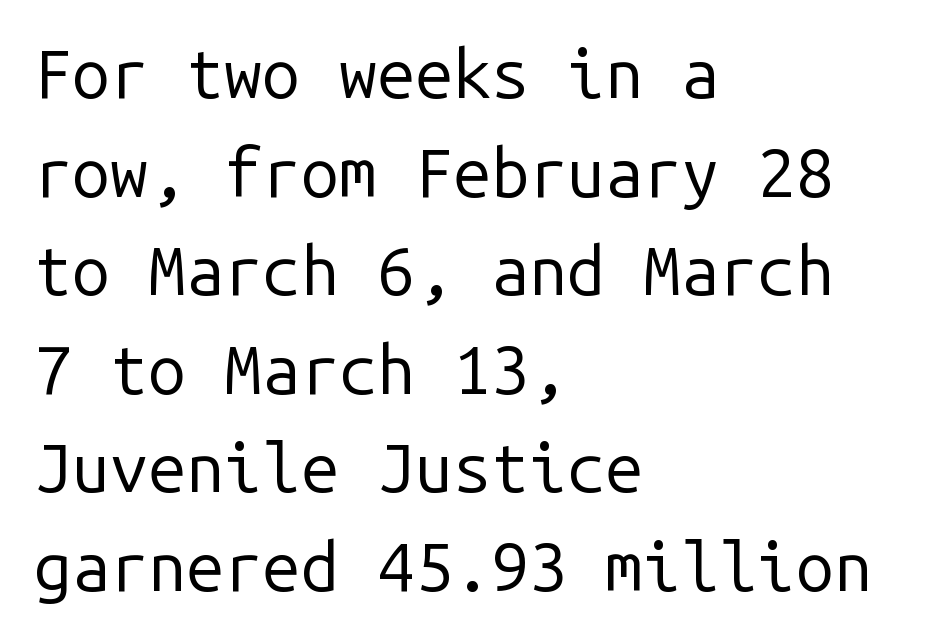
{"serif": "no", "italic": "no", "bold": "no", "weight": "regular", "width": "normal", "stroke_contrast": "low", "x_height": "medium", "monospaced": "yes", "underline": "no", "align": "left", "line_spacing": "normal", "line_spacing_ratio": 1.45, "letter_spacing": "normal", "letter_spacing_em": 0.0, "glyph_px": 68}
